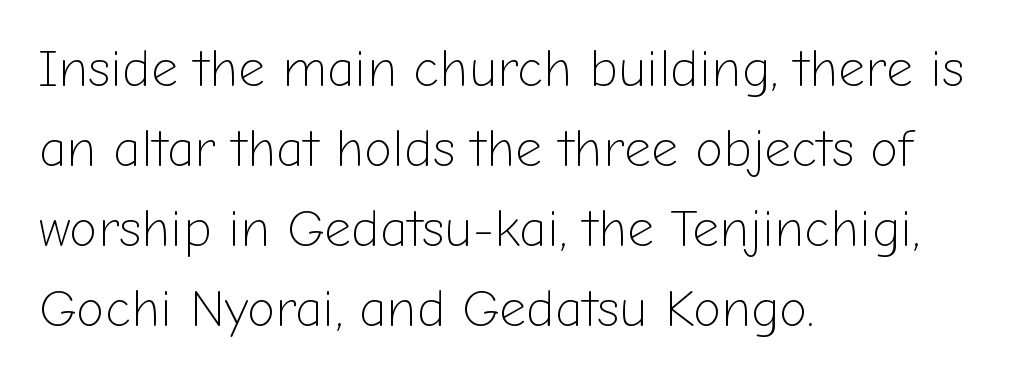
The image shows 52 px light sans-serif type, upright; set left-aligned, normal line spacing (1.54x), normal letter spacing, not underlined; low stroke contrast and a medium x-height.
